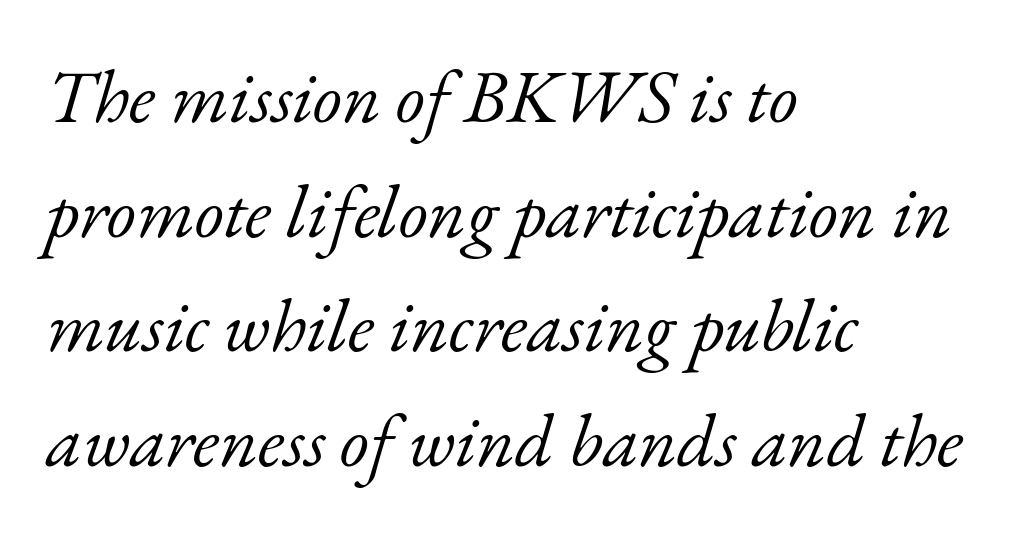
Notice how the stems are inclined rather than vertical — that's the hallmark of italics. What kind of face is this? One with serifs. Spacing verdict: proportional, widths tailored to each character. The letterforms sit shoulder to shoulder at normal distance. One-word summary of the alignment: left. The strokes are not fattened; the text isn't bold.
